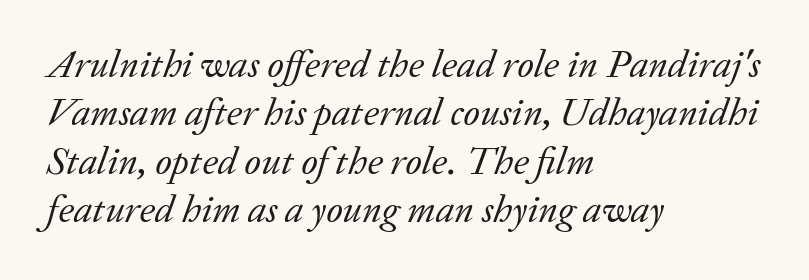
Heft: none added — not bold. You could call the tracking neutral — neither tight nor loose. Yep, that's italic — everything's leaning. Here the designer chose a conventional face with non-uniform glyph widths.
